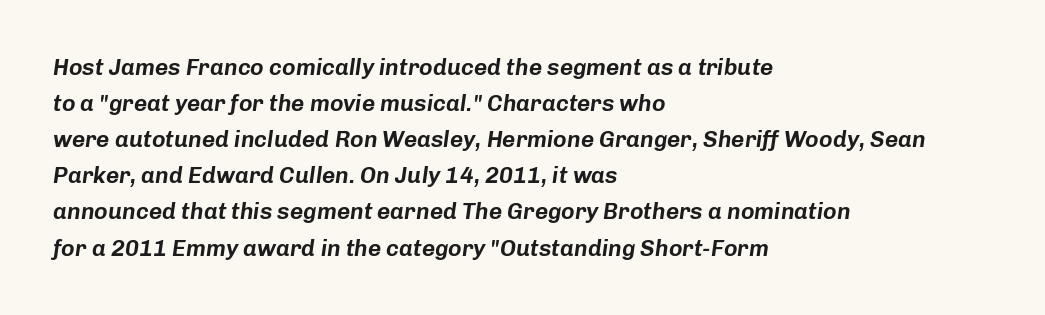
Q: Is the text italic (slanted)? A: Yes, it leans right by about 8 degrees.
Q: Is the text underlined? A: No.
Q: How is the paragraph aligned? A: Left-aligned.
Q: Is the spacing between letters normal or unusually wide? A: Normal.
Q: Is the spacing between lines tight, normal or loose? A: Normal.
